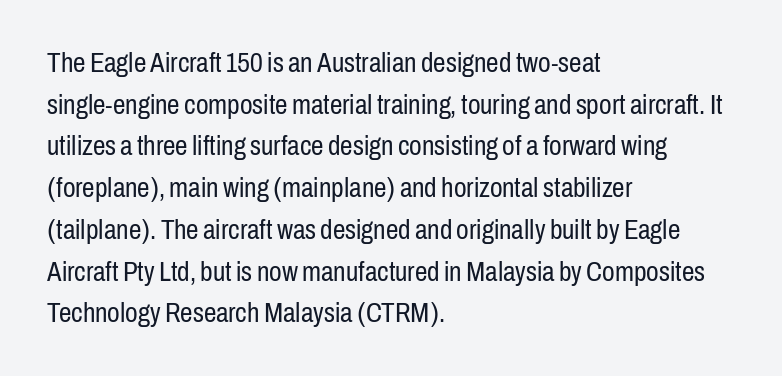
Q: Is the text bold? A: No.
Q: Is the text italic (slanted)? A: No, it is upright.
Q: Is the typeface a serif or a sans-serif typeface? A: Sans-serif.
Q: Is the text underlined? A: No.
Q: How is the paragraph aligned? A: Left-aligned.
Q: Is the spacing between letters normal or unusually wide? A: Normal.
Q: Is the spacing between lines tight, normal or loose? A: Normal.
Q: Width (condensed, normal, or wide)? A: Condensed.
Q: Stroke contrast? A: Low.
Q: x-height? A: Medium.
Q: Monospaced? A: No.
